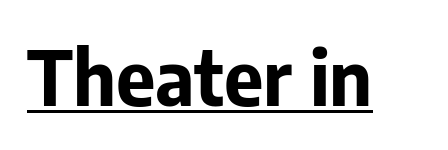
Q: Is the text bold? A: Yes.
Q: Is the text italic (slanted)? A: No, it is upright.
Q: Is the typeface a serif or a sans-serif typeface? A: Sans-serif.
Q: Is the text underlined? A: Yes.
Q: Is the spacing between letters normal or unusually wide? A: Normal.
Q: Width (condensed, normal, or wide)? A: Normal.
Q: Stroke contrast? A: Low.
Q: x-height? A: Medium.
Q: Monospaced? A: No.
